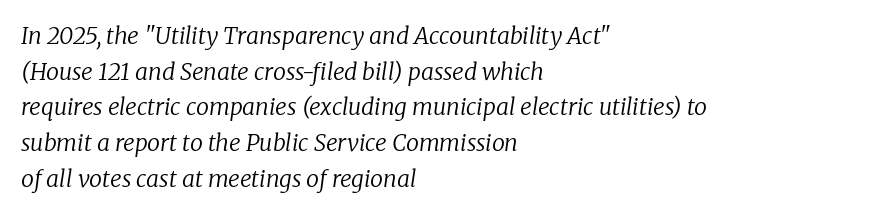
Q: Is the text bold? A: No.
Q: Is the text italic (slanted)? A: Yes, it leans right by about 8 degrees.
Q: Is the text underlined? A: No.
Q: How is the paragraph aligned? A: Left-aligned.
Q: Is the spacing between letters normal or unusually wide? A: Normal.
Q: Is the spacing between lines tight, normal or loose? A: Normal.
